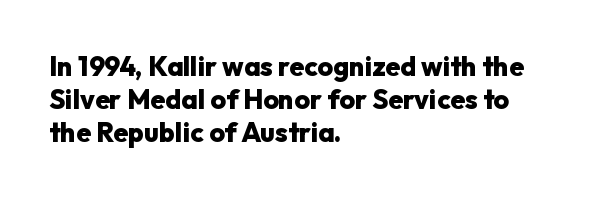
There is no visible air inserted between adjacent glyphs. In terms of weight, the rendering is a true, heavy bold. Visually the block forms a straight wall on the left and a jagged coastline on the right. Lines of text with bare space underneath. If you drew a line through each stem, it would be perfectly vertical.
